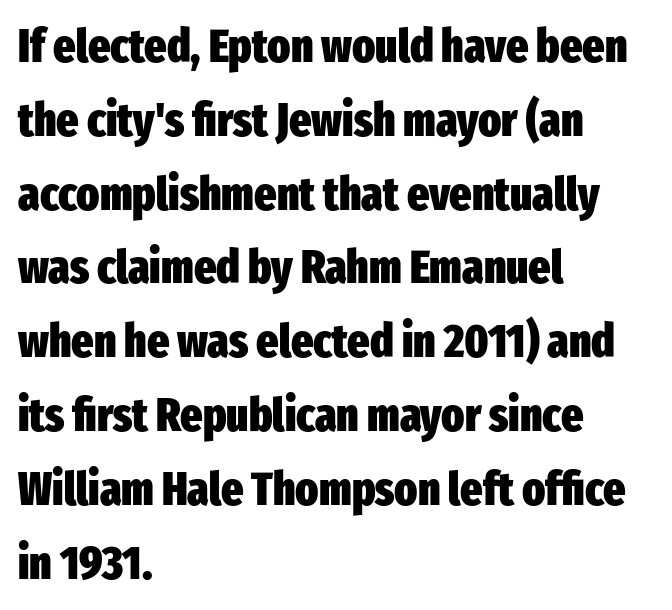
Q: Is the text bold? A: Yes.
Q: Is the text italic (slanted)? A: No, it is upright.
Q: Is the typeface a serif or a sans-serif typeface? A: Sans-serif.
Q: Is the text underlined? A: No.
Q: How is the paragraph aligned? A: Left-aligned.
Q: Is the spacing between letters normal or unusually wide? A: Normal.
Q: Is the spacing between lines tight, normal or loose? A: Normal.
Q: Width (condensed, normal, or wide)? A: Condensed.
Q: Stroke contrast? A: Low.
Q: x-height? A: Medium.
Q: Monospaced? A: No.
